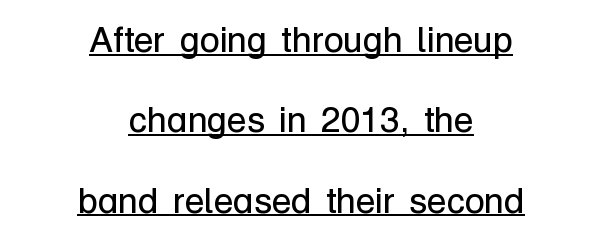
{"serif": "no", "italic": "no", "bold": "no", "weight": "regular", "width": "normal", "stroke_contrast": "low", "x_height": "medium", "monospaced": "no", "underline": "yes", "align": "center", "line_spacing": "loose", "line_spacing_ratio": 2.23, "letter_spacing": "normal", "letter_spacing_em": 0.0, "glyph_px": 36}
